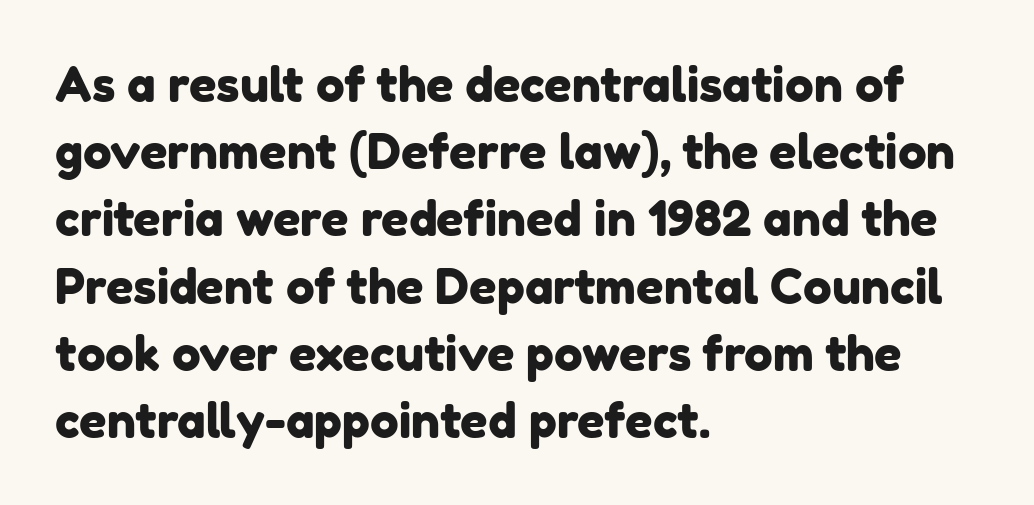
Decoration check: the copy has no underline. Reading down the column, the eye jumps a familiar distance to each next line. You could not count columns in this text — the font is proportionally spaced. This is sans-serif lettering, the kind often seen on screens and signage. Layout note: lines flush left.
